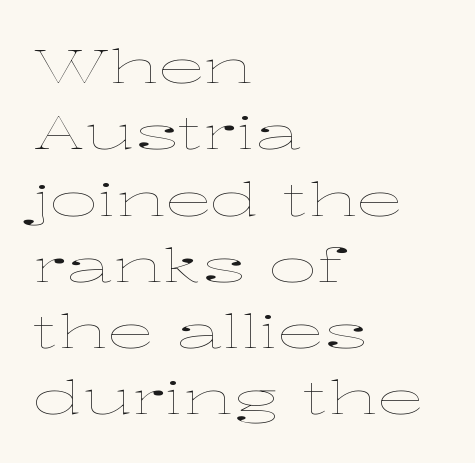
Here the glyphs are tracked normally, forming tight word shapes. Left-aligned paragraph, ragged on the right. Character widths vary here, with narrow letters taking less room than wide ones. The strokes carry an ordinary text weight at most. Rows of type keep a routine distance in the vertical direction.
